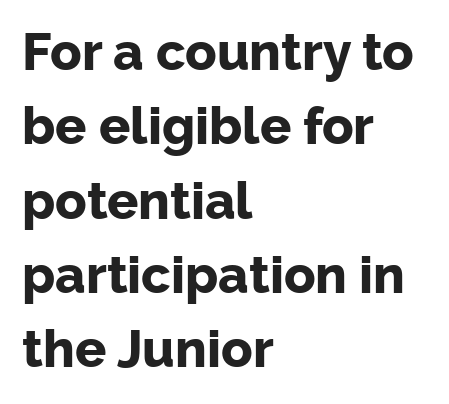
{"serif": "no", "italic": "no", "bold": "yes", "weight": "bold", "width": "normal", "stroke_contrast": "low", "x_height": "medium", "monospaced": "no", "underline": "no", "align": "left", "line_spacing": "normal", "line_spacing_ratio": 1.43, "letter_spacing": "normal", "letter_spacing_em": 0.0, "glyph_px": 52}
